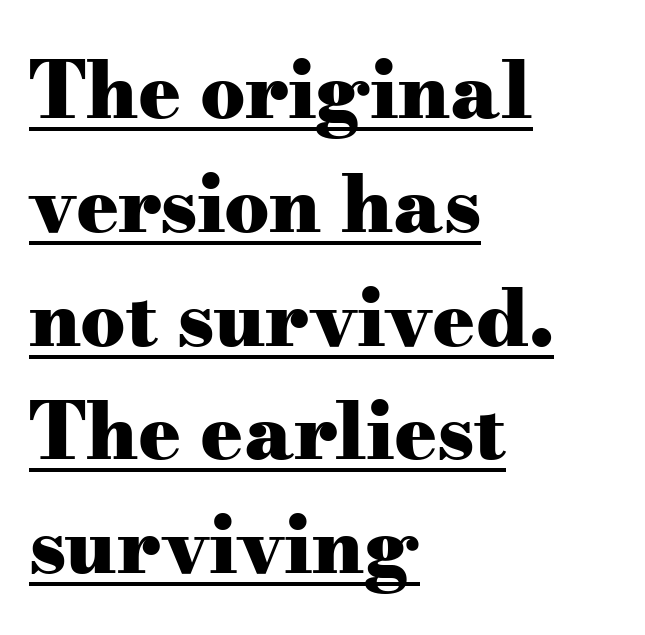
{"serif": "yes", "italic": "no", "bold": "yes", "weight": "heavy", "width": "wide", "stroke_contrast": "medium", "x_height": "small", "monospaced": "no", "underline": "yes", "align": "left", "line_spacing": "normal", "line_spacing_ratio": 1.44, "letter_spacing": "normal", "letter_spacing_em": 0.0, "glyph_px": 79}
